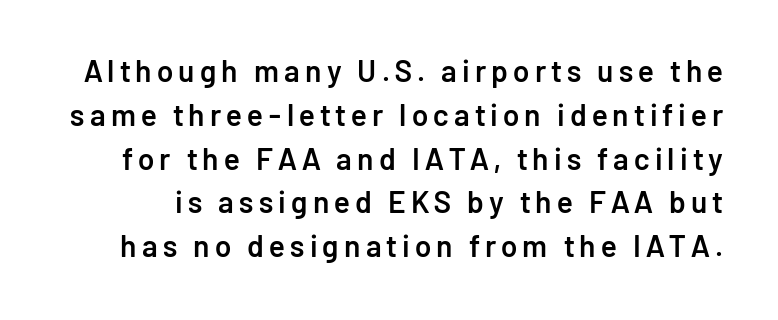
The image shows 30 px semibold sans-serif type, upright; set normal line spacing (1.46x), not underlined; low stroke contrast and a medium x-height.
